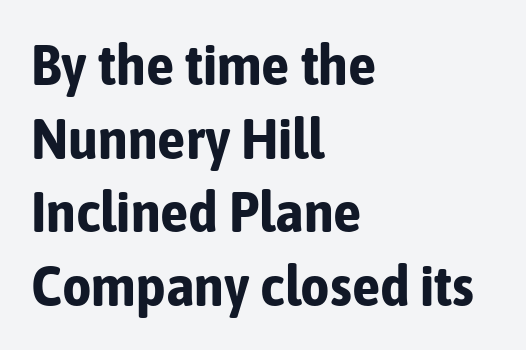
The image shows 57 px bold, condensed sans-serif type, upright; set left-aligned, normal line spacing (1.29x), normal letter spacing, not underlined; low stroke contrast and a medium x-height.
